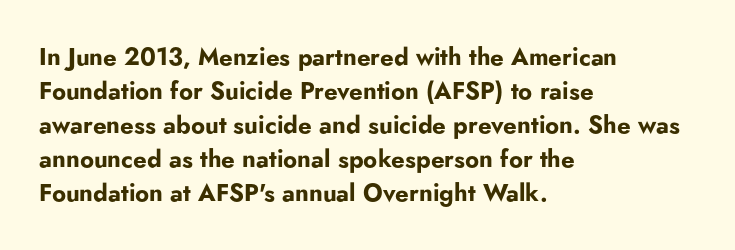
The passage shown stacks its lines at a standard gap. These lines keep a tight, regular rhythm from letter to letter. Descenders hang freely into open space. The sample has been set heavy, in full bold. Leftover space on each line is placed entirely after the last word. Nope, not italic — everything's standing straight.
